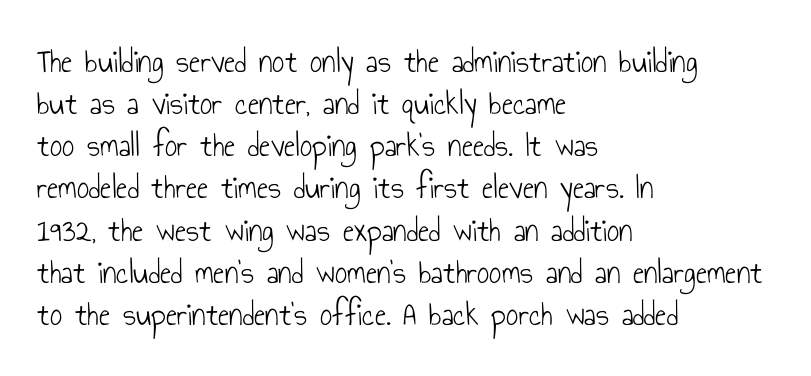
{"serif": "no", "italic": "no", "bold": "no", "weight": "light", "width": "condensed", "stroke_contrast": "low", "x_height": "small", "monospaced": "no", "underline": "no", "align": "left", "line_spacing_ratio": 1.24, "letter_spacing": "normal", "letter_spacing_em": 0.0, "glyph_px": 34}
